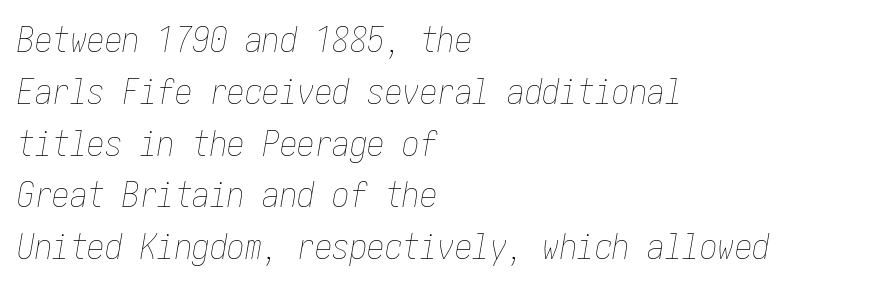
Q: Is the text bold? A: No.
Q: Is the text italic (slanted)? A: Yes, it leans right by about 10 degrees.
Q: Is the text underlined? A: No.
Q: How is the paragraph aligned? A: Left-aligned.
Q: Is the spacing between letters normal or unusually wide? A: Normal.
Q: Is the spacing between lines tight, normal or loose? A: Normal.
Q: Width (condensed, normal, or wide)? A: Condensed.
Q: Stroke contrast? A: Low.
Q: x-height? A: Medium.
